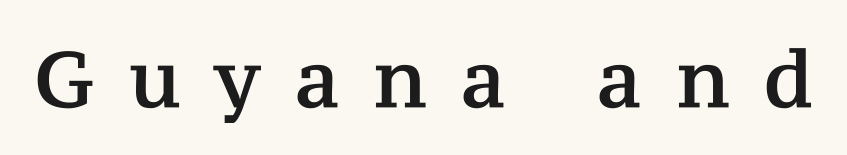
Old-style or modern, the face here clearly has serifs. The baseline area is clear. The tracking reads as deliberately expanded to a designer's eye. The letters advance in unequal steps, a hallmark of proportional type. The letters stand straight up with perfectly vertical stems.
